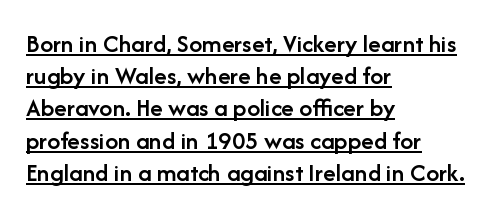
{"italic": "no", "bold": "semi", "underline": "yes", "align": "left", "line_spacing_ratio": 1.24, "letter_spacing": "normal", "letter_spacing_em": 0.0, "glyph_px": 26}
